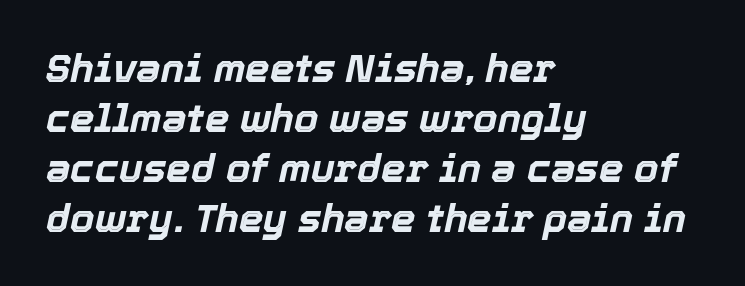
Strong, thick strokes mark this as bold type. The letters sit at their default tracking, neither squeezed nor spread. The specimen reads as italic at a glance. Which margin do the lines hug? The left one — the right edge is uneven.
